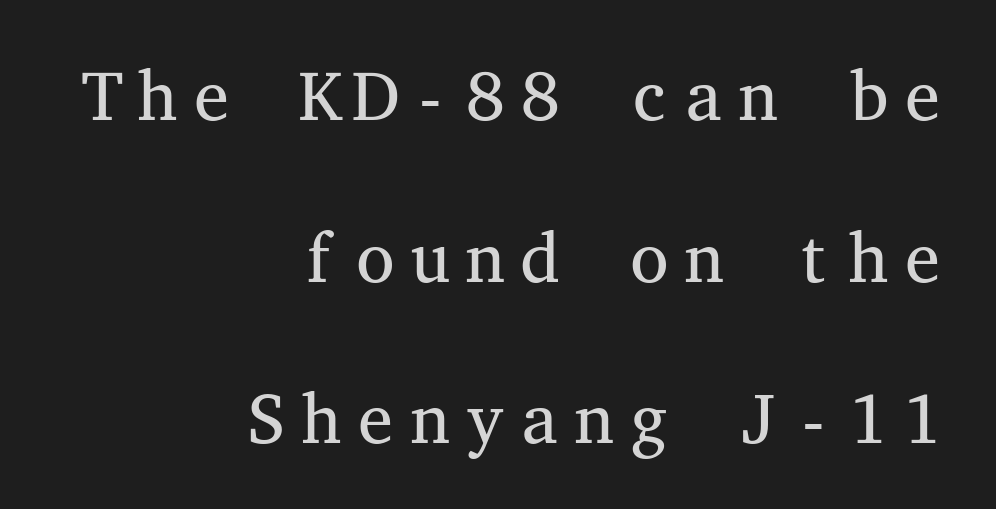
{"serif": "yes", "italic": "no", "bold": "no", "weight": "regular", "width": "wide", "stroke_contrast": "medium", "x_height": "medium", "monospaced": "yes", "underline": "no", "align": "right", "line_spacing": "loose", "line_spacing_ratio": 2.31, "letter_spacing": "normal", "letter_spacing_em": 0.0, "glyph_px": 70}
